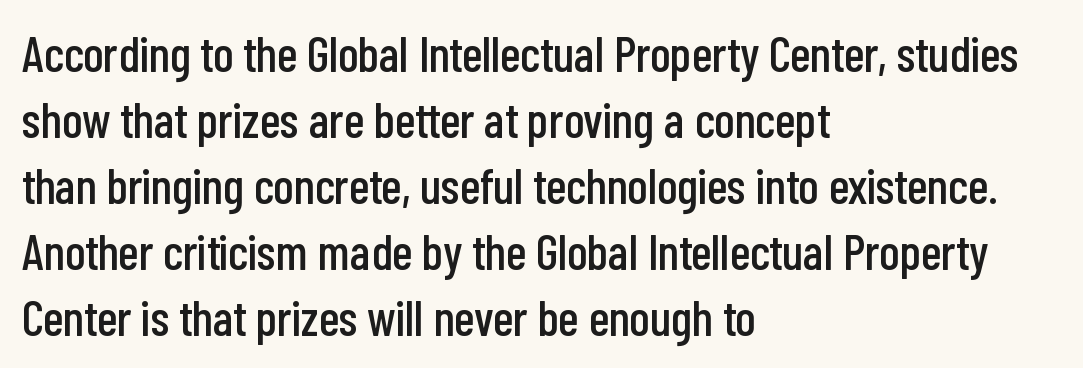
The rendering uses natural spacing where letterforms have individual widths. Vertically, the passage feels balanced, rows spaced as you'd expect. How are the letters spaced? Ordinarily, with no added tracking. Notice how the stems are strictly vertical — no italics here.
